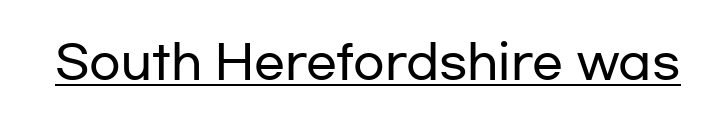
{"serif": "no", "italic": "no", "width": "wide", "stroke_contrast": "low", "x_height": "medium", "monospaced": "no", "underline": "yes", "letter_spacing": "normal", "letter_spacing_em": 0.0, "glyph_px": 46}
